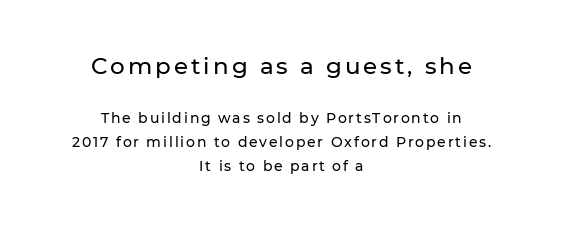
Q: Is the text italic (slanted)? A: No, it is upright.
Q: Is the text underlined? A: No.
Q: How is the paragraph aligned? A: Centered.
Q: Which block of text is set in a larger size, the first (top) or the second (bottom)? A: The first (top) one.
